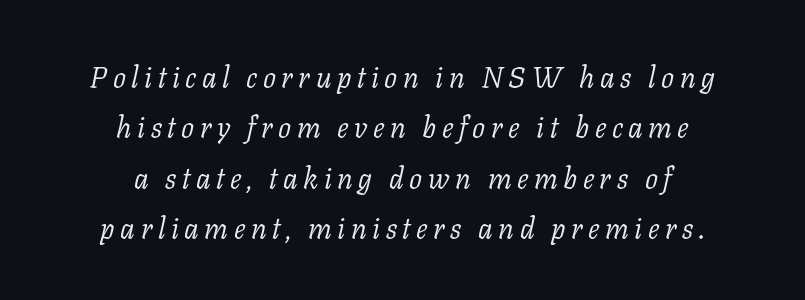
Q: Is the text bold? A: No.
Q: Is the text italic (slanted)? A: Yes, it leans right by about 11 degrees.
Q: Is the typeface a serif or a sans-serif typeface? A: Serif.
Q: Is the text underlined? A: No.
Q: How is the paragraph aligned? A: Centered.
Q: Width (condensed, normal, or wide)? A: Normal.
Q: Stroke contrast? A: Low.
Q: x-height? A: Medium.
Q: Monospaced? A: No.
